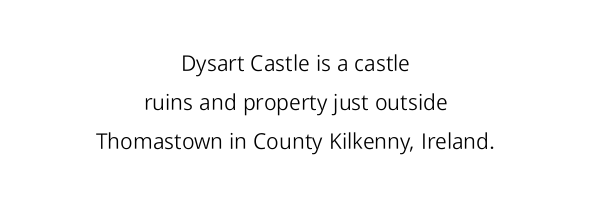
The image shows 22 px text type, upright; set centered, line spacing 1.78x, normal letter spacing, not underlined.
